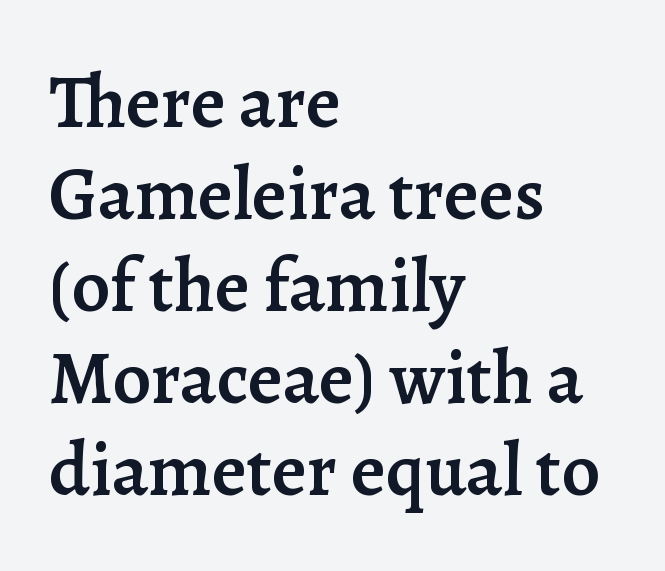
The image shows 76 px semibold serif type, upright; set left-aligned, line spacing 1.21x, normal letter spacing, not underlined; low stroke contrast and a medium x-height.
